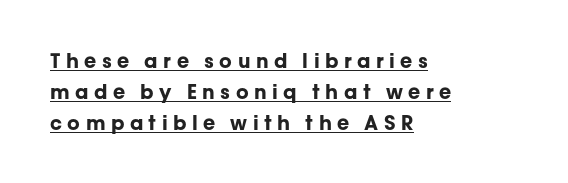
The image shows 20 px bold type, upright; set left-aligned, normal line spacing (1.55x), unusually wide letter spacing (+0.27 em), underlined.
